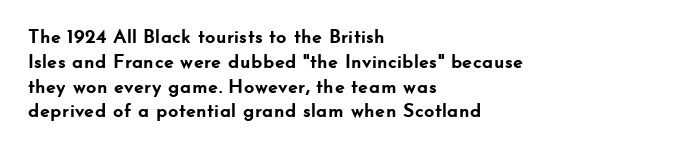
Q: Is the text bold? A: Yes.
Q: Is the text italic (slanted)? A: No, it is upright.
Q: Is the text underlined? A: No.
Q: How is the paragraph aligned? A: Left-aligned.
Q: Is the spacing between letters normal or unusually wide? A: Normal.
